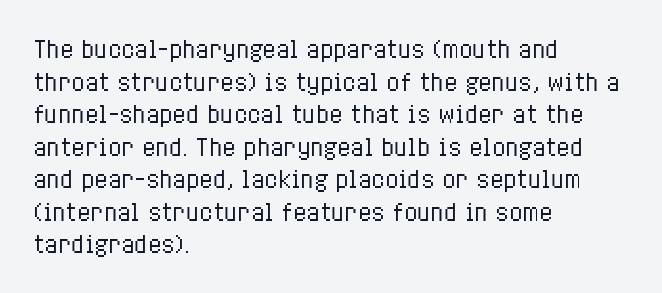
{"italic": "no", "bold": "no", "underline": "no", "align": "left", "line_spacing": "normal", "line_spacing_ratio": 1.48, "letter_spacing": "normal", "letter_spacing_em": 0.0, "glyph_px": 22}
